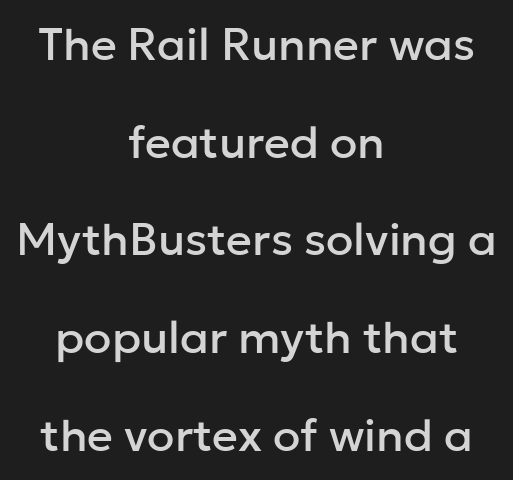
Q: Is the text italic (slanted)? A: No, it is upright.
Q: Is the typeface a serif or a sans-serif typeface? A: Sans-serif.
Q: Is the text underlined? A: No.
Q: How is the paragraph aligned? A: Centered.
Q: Is the spacing between letters normal or unusually wide? A: Normal.
Q: Is the spacing between lines tight, normal or loose? A: Loose.
Q: Width (condensed, normal, or wide)? A: Normal.
Q: Stroke contrast? A: Low.
Q: x-height? A: Medium.
Q: Monospaced? A: No.
